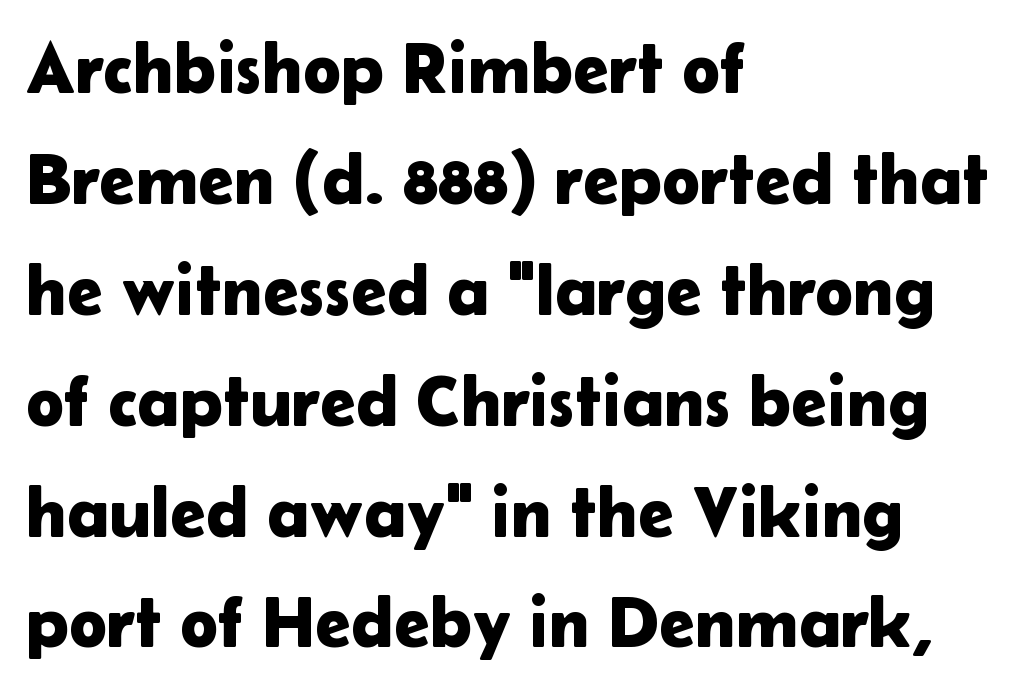
The image shows 72 px sans-serif type, upright; set left-aligned, normal line spacing (1.54x), normal letter spacing, not underlined; low stroke contrast and a medium x-height.
